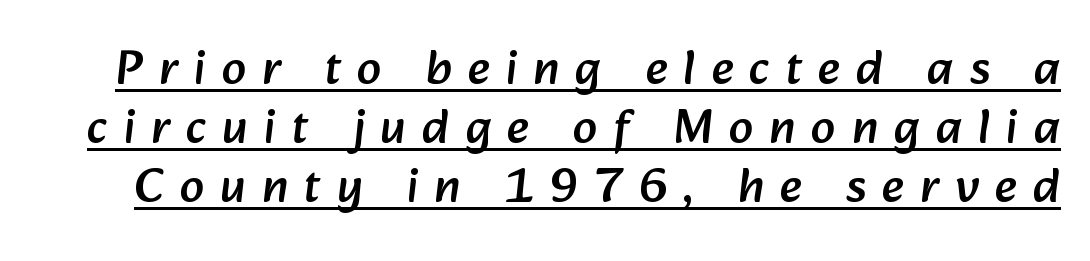
The image shows 49 px sans-serif type; set line spacing 1.2x, unusually wide letter spacing (+0.33 em), underlined; low stroke contrast and a medium x-height.
